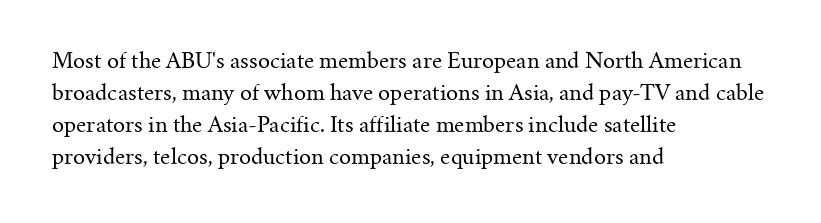
Is the block centered? No — it sits flush against the left margin. Honestly, the row spacing looks completely unremarkable. Check under the words: just untouched page. Ascenders rise straight up at ninety degrees. Nobody touched the tracking dial on this one.
